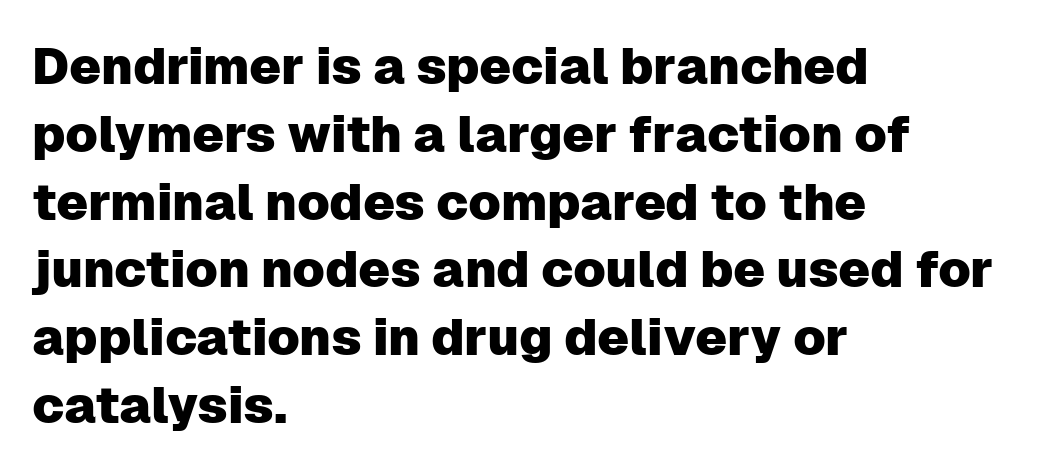
The image shows 51 px sans-serif type, upright; set left-aligned, normal line spacing (1.33x), normal letter spacing, not underlined; low stroke contrast and a medium x-height.
